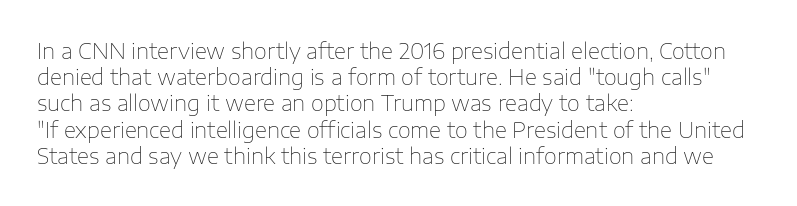
Does extra space separate the letters? No, they use regular spacing. Layout note: lines flush left. The area under the type is left untouched. This reads as an unemphasized weight, regular at the heaviest. This is roman type, the default non-slanted kind. Vertical spacing — default.
